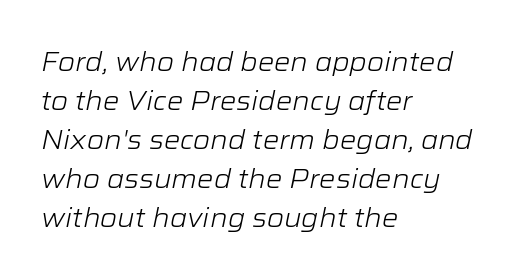
{"italic": "yes", "lean": "right", "slant_degrees": 12, "bold": "no", "underline": "no", "align": "left", "line_spacing": "normal", "line_spacing_ratio": 1.5, "letter_spacing": "normal", "letter_spacing_em": 0.0, "glyph_px": 26}
